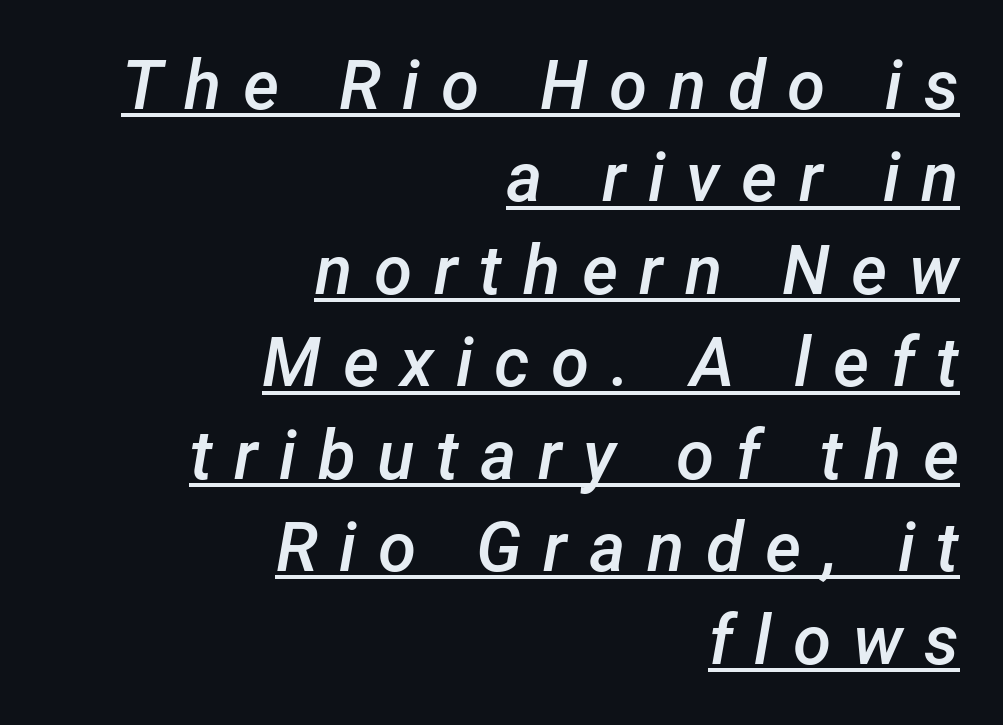
These lines stack with their right ends in a neat column. Honestly, the row spacing looks completely unremarkable. Compared with undecorated copy, this sample adds a rule below the words. The specimen reads as italic at a glance. The rendering uses natural spacing where letterforms have individual widths.
